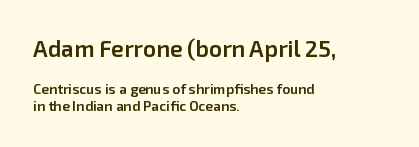
The image shows 23 px text type, upright; set left-aligned, line spacing 1.2x, normal letter spacing, not underlined; the first (top) block is 1.64x larger.
